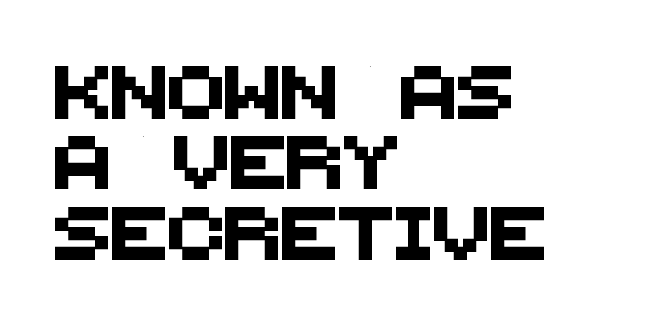
The image shows 53 px sans-serif type; set left-aligned, normal line spacing (1.33x), normal letter spacing, not underlined; medium stroke contrast and a large x-height.
